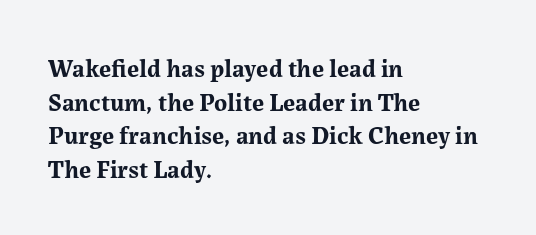
{"italic": "no", "bold": "yes", "underline": "no", "align": "left", "line_spacing": "normal", "line_spacing_ratio": 1.35, "letter_spacing": "normal", "letter_spacing_em": 0.0, "glyph_px": 25}
